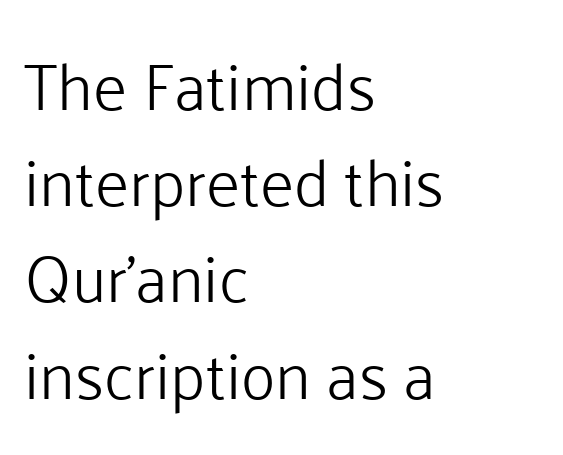
The face used here is proportionally spaced, like ordinary book or web type. A typesetter would label this face a sans. Leading: standard. The letters look calm and open, with moderate or lighter stems. The horizontal fit of the characters is conventional and even. Just letters on the line, the space beneath them empty.
